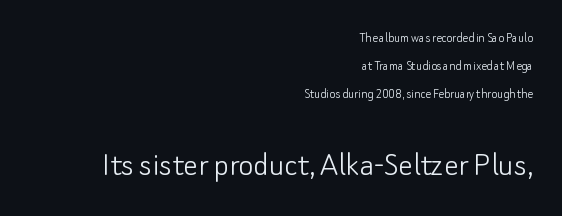
The image shows 36 px light sans-serif type, upright; set right-aligned, loose line spacing (2.01x), normal letter spacing, not underlined; the second (bottom) block is 2.57x larger; low stroke contrast and a small x-height.
